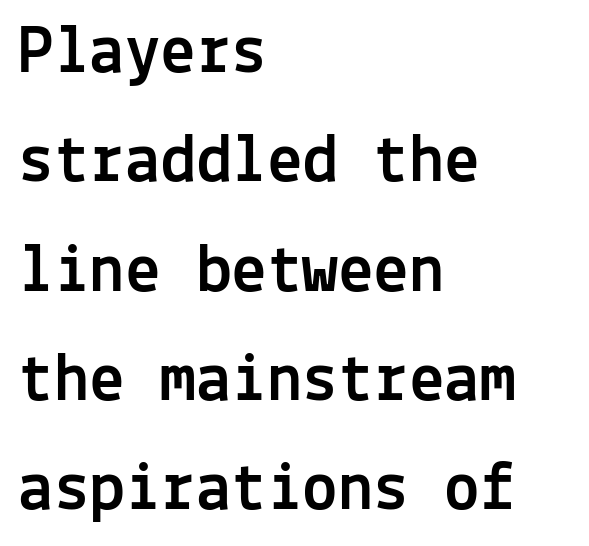
{"serif": "no", "italic": "no", "width": "normal", "x_height": "medium", "monospaced": "yes", "underline": "no", "align": "left", "line_spacing": "normal", "line_spacing_ratio": 1.54, "letter_spacing": "normal", "letter_spacing_em": 0.0, "glyph_px": 71}
